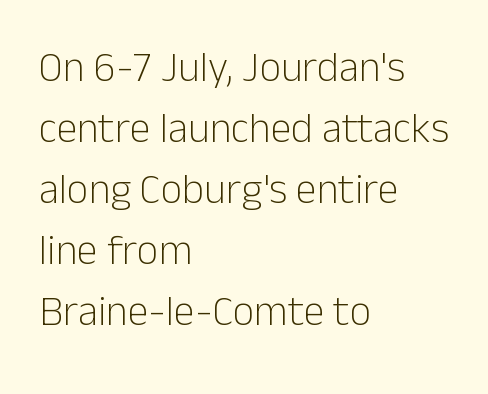
The type sits square on the baseline with zero lean. The passage shown is not underscored anywhere. The leading is moderate, giving the passage an even texture. Layout note: lines flush left. The horizontal fit of the characters is conventional and even.
